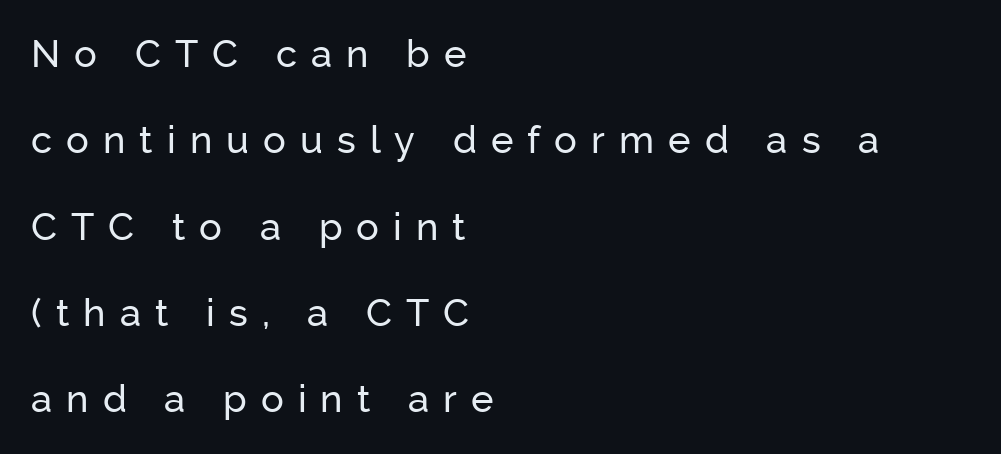
{"serif": "no", "italic": "no", "width": "normal", "stroke_contrast": "low", "x_height": "medium", "monospaced": "no", "underline": "no", "align": "left", "line_spacing": "loose", "line_spacing_ratio": 2.27, "letter_spacing": "wide", "letter_spacing_em": 0.37, "glyph_px": 38}
